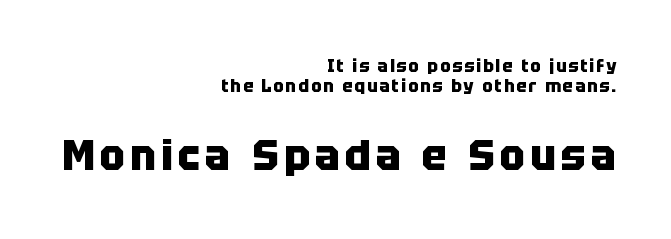
The image shows 42 px heavy sans-serif type, upright; set right-aligned, line spacing 1.16x, not underlined; the second (bottom) block is 2.47x larger; low stroke contrast and a large x-height.
